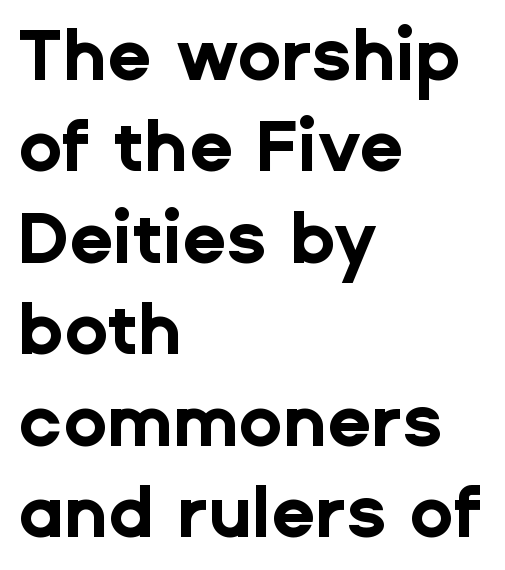
{"serif": "no", "italic": "no", "bold": "yes", "weight": "bold", "width": "normal", "stroke_contrast": "low", "x_height": "medium", "monospaced": "no", "underline": "no", "align": "left", "line_spacing": "normal", "line_spacing_ratio": 1.27, "letter_spacing": "normal", "letter_spacing_em": 0.0, "glyph_px": 72}
